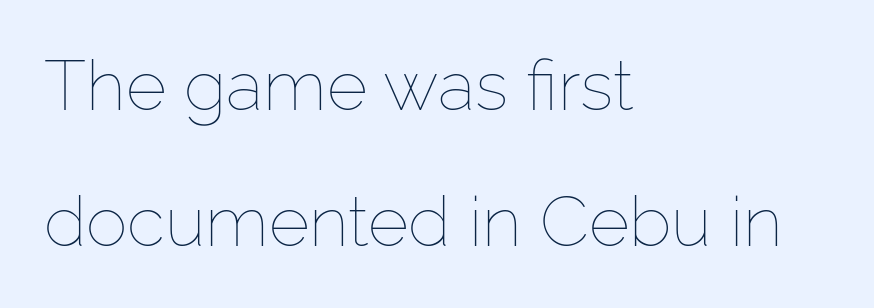
The rendering uses natural spacing where letterforms have individual widths. Anything drawn beneath the words? Only blank space. Is the stroke heavy? The answer is a plain regular-or-lighter. These lines were composed using upright roman letters. Quick note: interline space is abundant.
